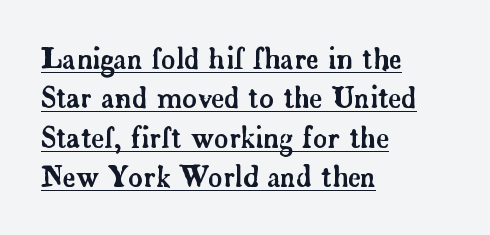
{"serif": "yes", "italic": "no", "width": "normal", "stroke_contrast": "low", "x_height": "small", "monospaced": "no", "underline": "yes", "align": "left", "line_spacing": "normal", "line_spacing_ratio": 1.41, "letter_spacing": "normal", "letter_spacing_em": 0.0, "glyph_px": 28}
